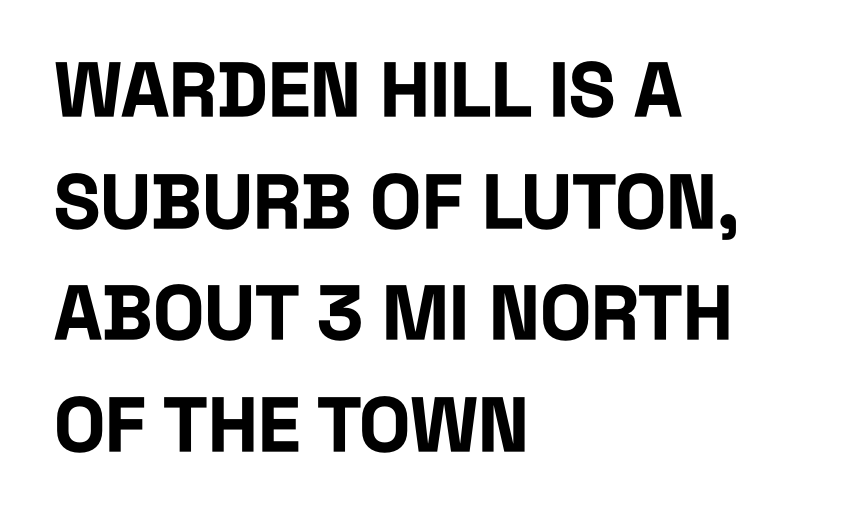
Quick note: not italic, upright. Spacing verdict: proportional, widths tailored to each character. Chunky letters — that's bold for sure. Horizontal alignment here is leftward, the default for most running prose. In terms of leading, this rendering sits right in the middle.
